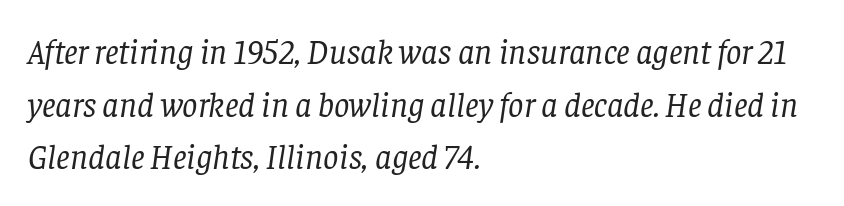
The image shows 34 px regular-weight serif type, italic (leaning right); set left-aligned, normal line spacing (1.55x), normal letter spacing, not underlined; low stroke contrast and a large x-height.
